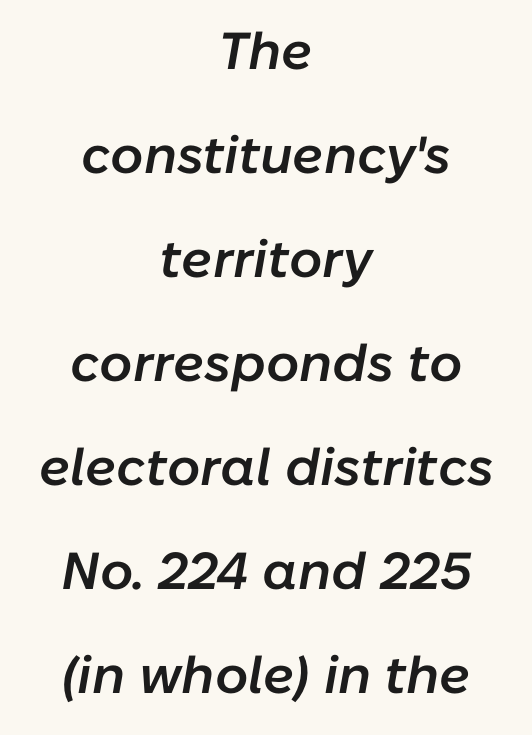
How heavy is the stroke? Medium-heavy — a semibold, shy of bold. Does the lettering tilt? It does — this is italic. Rows of type keep a wide berth in the vertical direction. Visually the block forms a symmetrical silhouette, jagged on both flanks.
